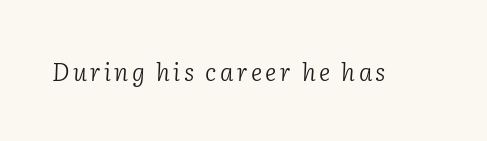
Q: Is the text bold? A: No.
Q: Is the text italic (slanted)? A: Yes, it leans right by about 2 degrees.
Q: Is the text underlined? A: No.
